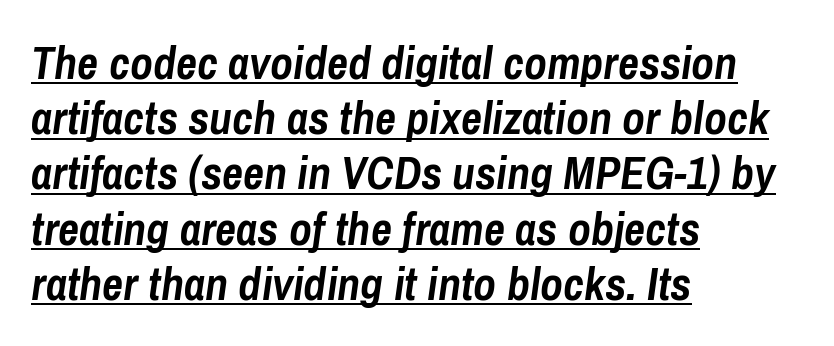
{"italic": "yes", "lean": "right", "slant_degrees": 8, "bold": "yes", "weight": "semibold", "width": "condensed", "stroke_contrast": "low", "x_height": "medium", "monospaced": "no", "underline": "yes", "align": "left", "line_spacing_ratio": 1.2, "letter_spacing": "normal", "letter_spacing_em": 0.0, "glyph_px": 46}
